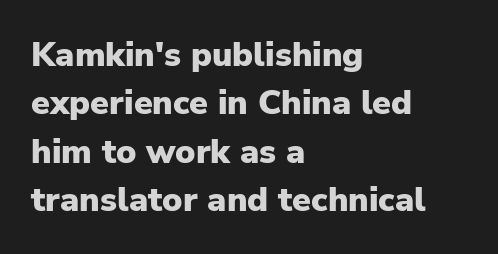
The image shows 34 px heavy sans-serif type, upright; set left-aligned, normal line spacing (1.42x), normal letter spacing, not underlined; low stroke contrast and a medium x-height.
